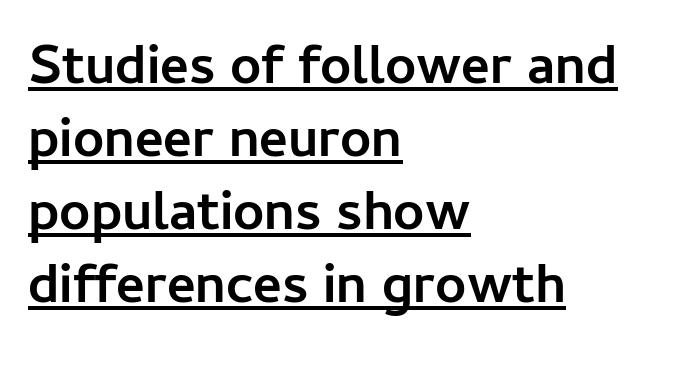
The sample's only ornament is a line tracing under the words. Nobody touched the tracking dial on this one. The passage shown is typed in a proportional face where columns would drift. The passage shown is typeset with a sans-serif family. You'd pick this weight for a headline — it's a proper bold. The lines are quadded left.
